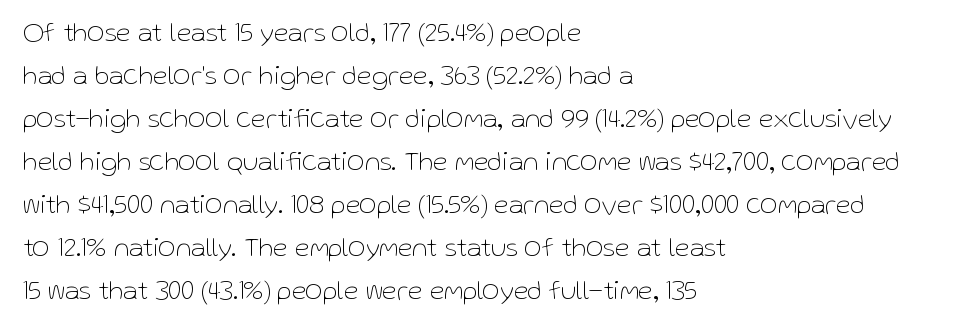
The image shows 27 px text type, upright; set left-aligned, normal line spacing (1.59x), normal letter spacing, not underlined.
